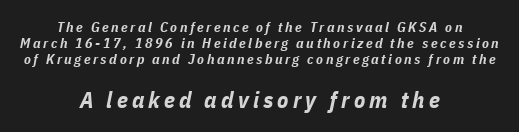
The image shows 23 px bold type, italic (leaning right); set centered, tight line spacing (1.15x), not underlined; the second (bottom) block is 1.64x larger.
